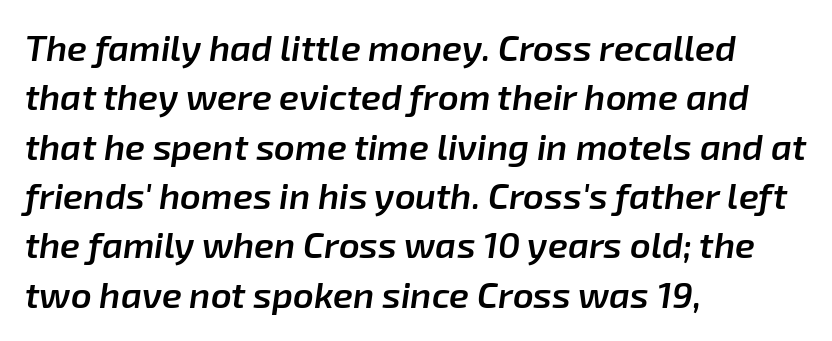
Q: Is the text bold? A: Semi-bold.
Q: Is the text italic (slanted)? A: Yes, it leans right by about 8 degrees.
Q: Is the text underlined? A: No.
Q: How is the paragraph aligned? A: Left-aligned.
Q: Is the spacing between letters normal or unusually wide? A: Normal.
Q: Is the spacing between lines tight, normal or loose? A: Normal.
Q: Width (condensed, normal, or wide)? A: Normal.
Q: Stroke contrast? A: Low.
Q: x-height? A: Medium.
Q: Monospaced? A: No.
